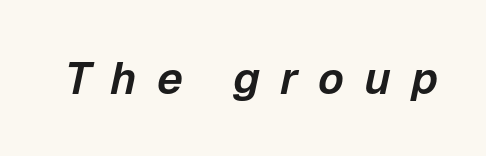
{"italic": "yes", "lean": "right", "slant_degrees": 12, "width": "normal", "stroke_contrast": "low", "x_height": "medium", "monospaced": "no", "underline": "no", "letter_spacing": "wide", "letter_spacing_em": 0.44, "glyph_px": 45}
